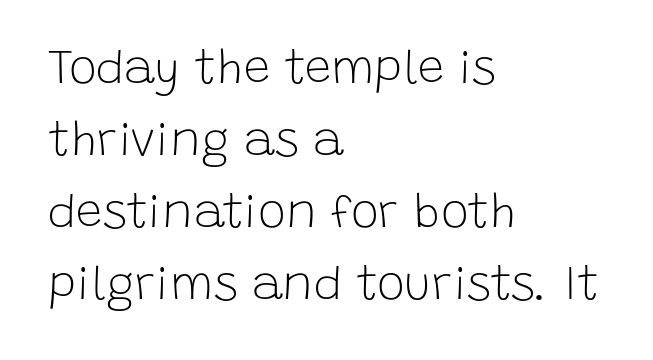
{"serif": "no", "italic": "no", "bold": "no", "weight": "light", "width": "normal", "stroke_contrast": "low", "x_height": "large", "monospaced": "no", "underline": "no", "align": "left", "line_spacing": "normal", "line_spacing_ratio": 1.53, "letter_spacing": "normal", "letter_spacing_em": 0.0, "glyph_px": 47}
